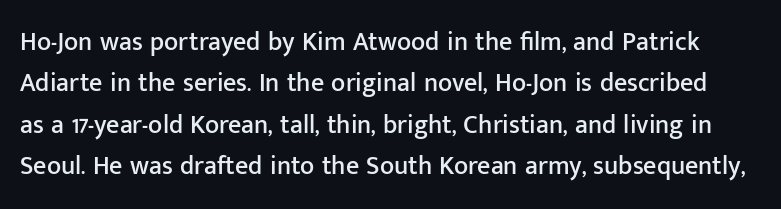
The image shows 26 px text type, upright; set normal line spacing (1.59x), normal letter spacing, not underlined.
